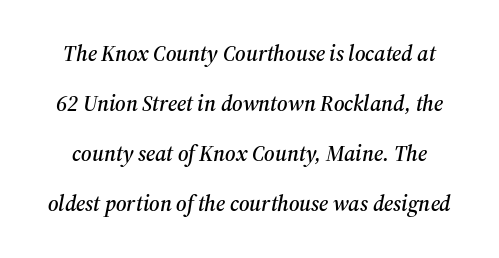
{"italic": "yes", "lean": "right", "slant_degrees": 12, "underline": "no", "line_spacing": "loose", "line_spacing_ratio": 2.28, "letter_spacing": "normal", "letter_spacing_em": 0.0, "glyph_px": 22}
